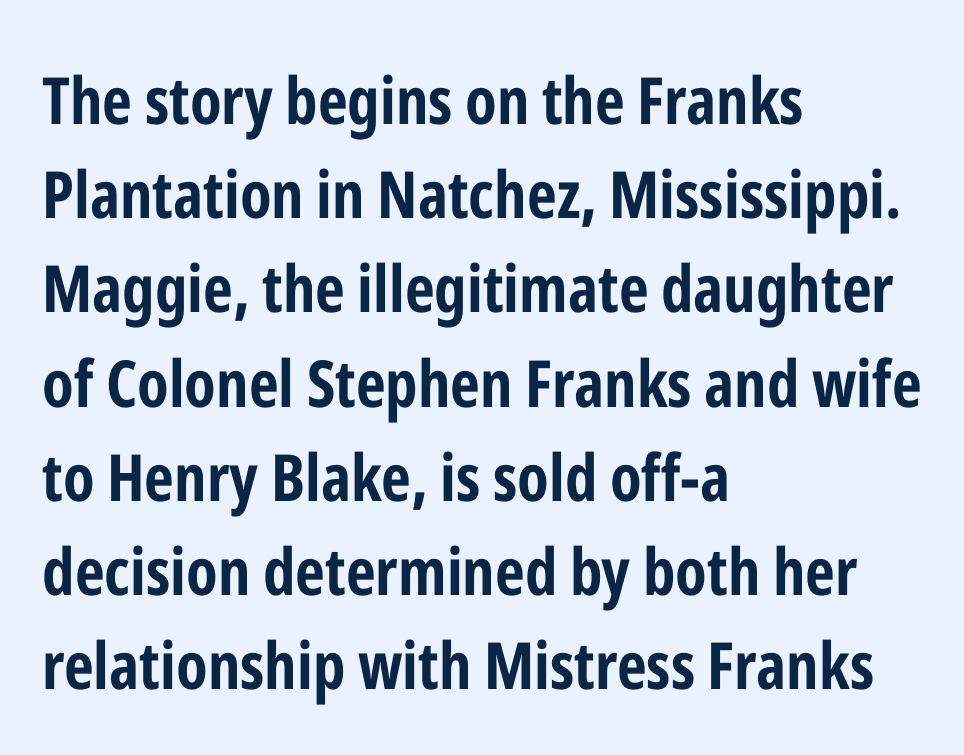
The image shows 65 px bold, condensed sans-serif type, upright; set left-aligned, normal line spacing (1.45x), normal letter spacing, not underlined; low stroke contrast and a medium x-height.
